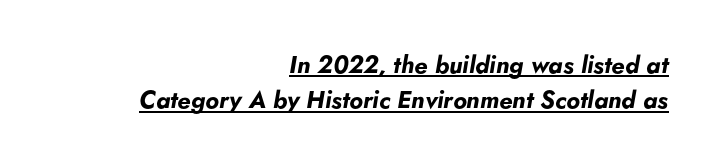
The image shows 24 px bold type, italic (leaning right); set right-aligned, normal line spacing (1.47x), normal letter spacing, underlined.
